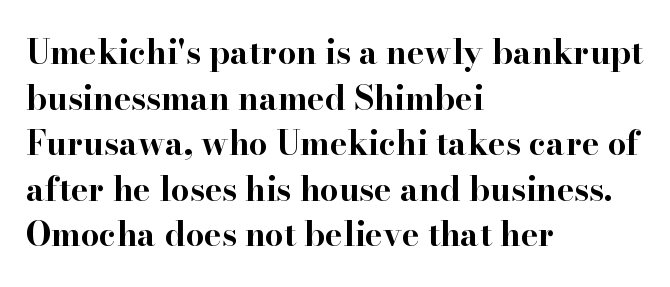
{"serif": "yes", "italic": "no", "bold": "yes", "weight": "bold", "width": "wide", "stroke_contrast": "high", "x_height": "small", "monospaced": "no", "underline": "no", "align": "left", "line_spacing": "normal", "line_spacing_ratio": 1.38, "letter_spacing": "normal", "letter_spacing_em": 0.0, "glyph_px": 33}
